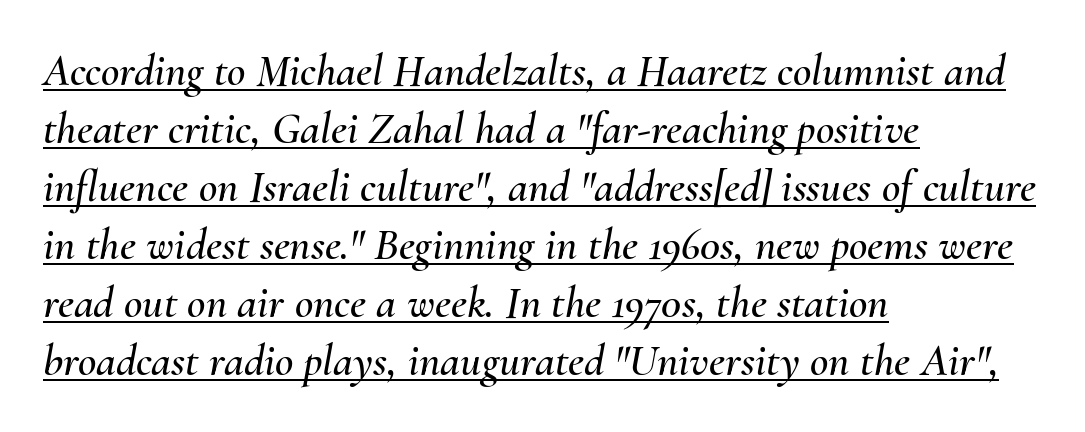
{"italic": "yes", "lean": "right", "slant_degrees": 10, "width": "normal", "stroke_contrast": "medium", "x_height": "small", "monospaced": "no", "underline": "yes", "align": "left", "line_spacing": "normal", "line_spacing_ratio": 1.29, "letter_spacing": "normal", "letter_spacing_em": 0.0, "glyph_px": 45}
